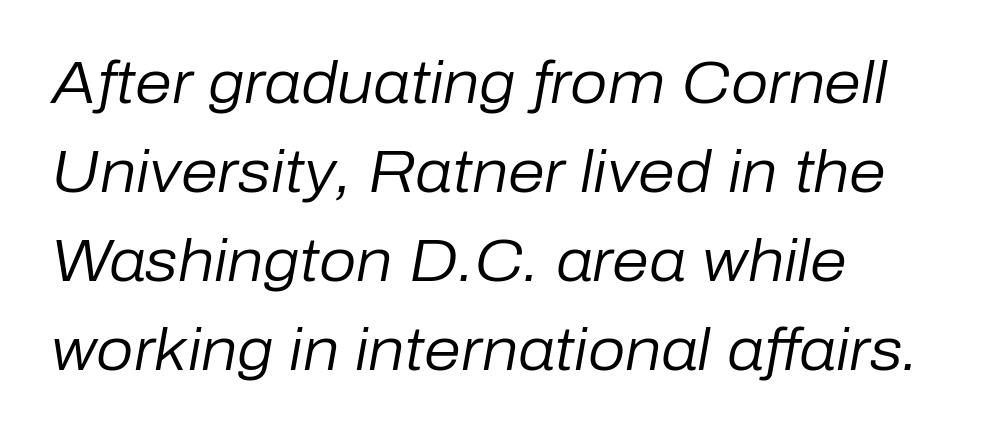
Q: Is the text bold? A: No.
Q: Is the text italic (slanted)? A: Yes, it leans right by about 10 degrees.
Q: Is the text underlined? A: No.
Q: Is the spacing between letters normal or unusually wide? A: Normal.
Q: Is the spacing between lines tight, normal or loose? A: Normal.
Q: Width (condensed, normal, or wide)? A: Normal.
Q: Stroke contrast? A: Low.
Q: x-height? A: Medium.
Q: Monospaced? A: No.
